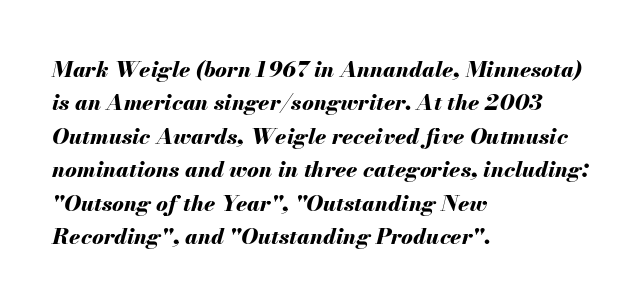
The paragraph shown leans on its left margin. Regular leading. Is the type slanted? Yes — the strokes lean at a clear angle. Underline: absent.
